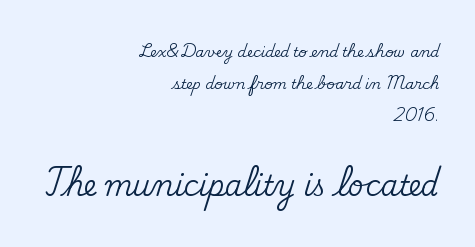
The image shows 28 px text type; set right-aligned, loose line spacing (2.28x), normal letter spacing, not underlined; the second (bottom) block is 2.0x larger; medium stroke contrast and a small x-height.
